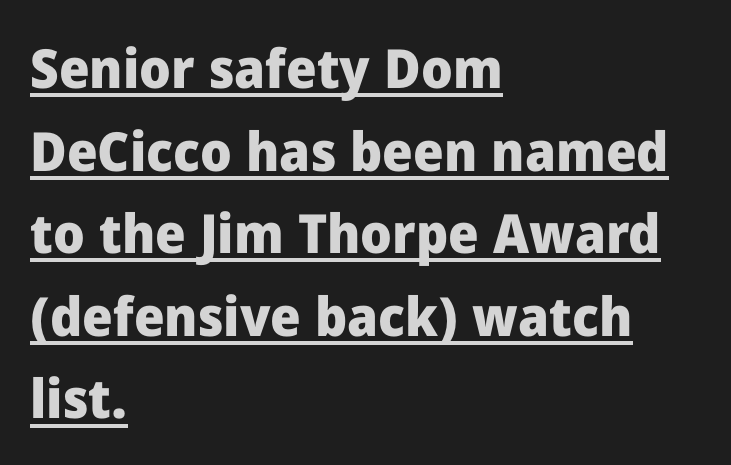
The image shows 54 px heavy sans-serif type, upright; set left-aligned, normal line spacing (1.53x), normal letter spacing, underlined; low stroke contrast and a medium x-height.
